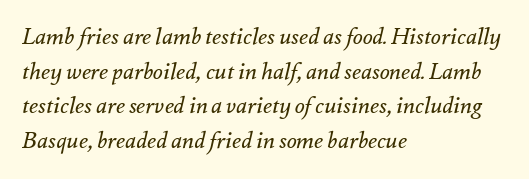
What stands out about the letter spacing? Nothing — it is the standard amount. The passage shown is not underscored anywhere. This sample keeps an unexceptional amount of space between lines. The text carries the slant typical of an italic or oblique font. Counters stay open thanks to moderate or lighter strokes. All the whitespace from short lines collects on the right.
